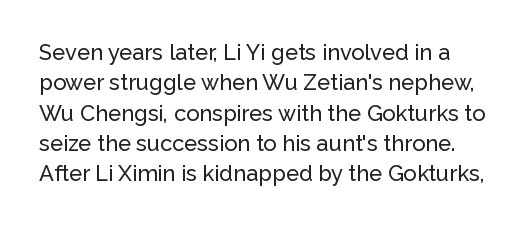
{"italic": "no", "underline": "no", "line_spacing": "normal", "line_spacing_ratio": 1.38, "letter_spacing": "normal", "letter_spacing_em": 0.0, "glyph_px": 22}
